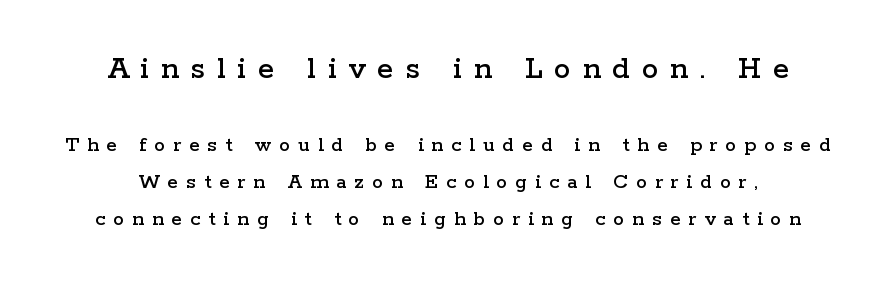
Q: Is the text italic (slanted)? A: No, it is upright.
Q: Is the typeface a serif or a sans-serif typeface? A: Serif.
Q: Is the text underlined? A: No.
Q: Is the spacing between letters normal or unusually wide? A: Unusually wide.
Q: Is the spacing between lines tight, normal or loose? A: Normal.
Q: Which block of text is set in a larger size, the first (top) or the second (bottom)? A: The first (top) one.
Q: Width (condensed, normal, or wide)? A: Wide.
Q: Stroke contrast? A: Low.
Q: x-height? A: Medium.
Q: Monospaced? A: No.
